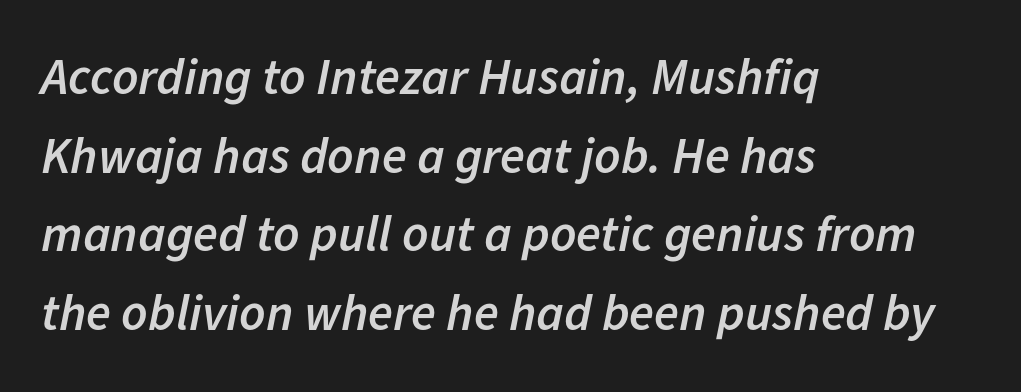
Spacing verdict: proportional, widths tailored to each character. Alignment: flush left. Its strokes are somewhat broadened, the hallmark of semibold type. Interline gaps are of average width in this sample. The lettering tilts uniformly, giving the passage an italic look.
